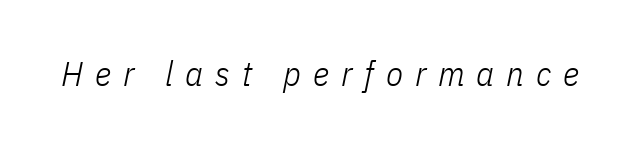
Q: Is the text bold? A: No.
Q: Is the text italic (slanted)? A: Yes, it leans right by about 11 degrees.
Q: Is the text underlined? A: No.
Q: Is the spacing between letters normal or unusually wide? A: Unusually wide.
Q: Width (condensed, normal, or wide)? A: Condensed.
Q: Stroke contrast? A: Low.
Q: x-height? A: Medium.
Q: Monospaced? A: No.
